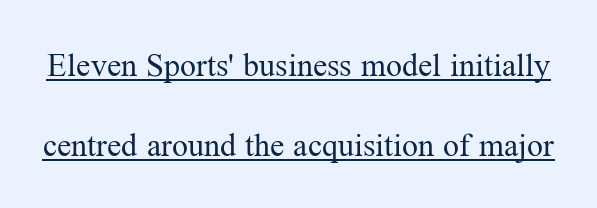
{"serif": "yes", "italic": "no", "bold": "no", "weight": "regular", "width": "normal", "stroke_contrast": "medium", "x_height": "medium", "monospaced": "no", "underline": "yes", "line_spacing": "loose", "line_spacing_ratio": 2.49, "letter_spacing": "normal", "letter_spacing_em": 0.0, "glyph_px": 32}
